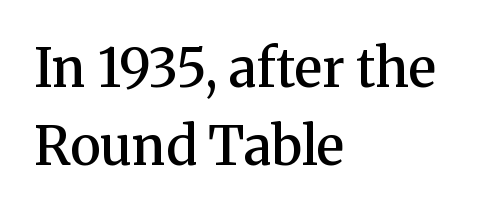
The image shows 53 px semibold serif type, upright; set left-aligned, normal line spacing (1.48x), normal letter spacing, not underlined; medium stroke contrast and a medium x-height.
